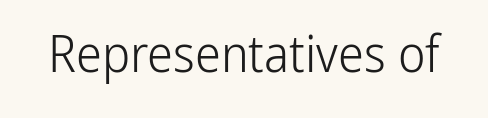
{"serif": "no", "italic": "no", "bold": "no", "weight": "light", "width": "condensed", "stroke_contrast": "low", "x_height": "medium", "monospaced": "no", "underline": "no", "letter_spacing": "normal", "letter_spacing_em": 0.0, "glyph_px": 52}
